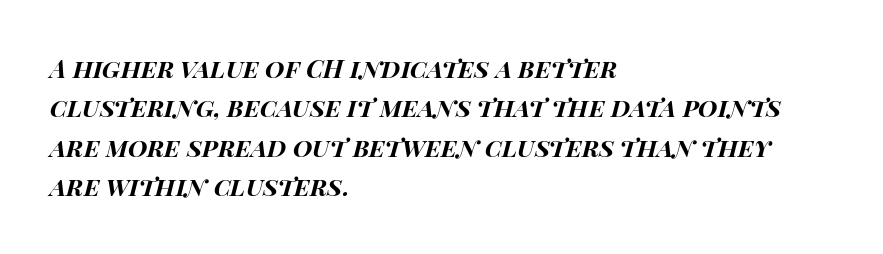
{"italic": "yes", "lean": "right", "slant_degrees": 14, "bold": "yes", "underline": "no", "align": "left", "line_spacing": "normal", "line_spacing_ratio": 1.58, "letter_spacing": "normal", "letter_spacing_em": 0.0, "glyph_px": 25}
